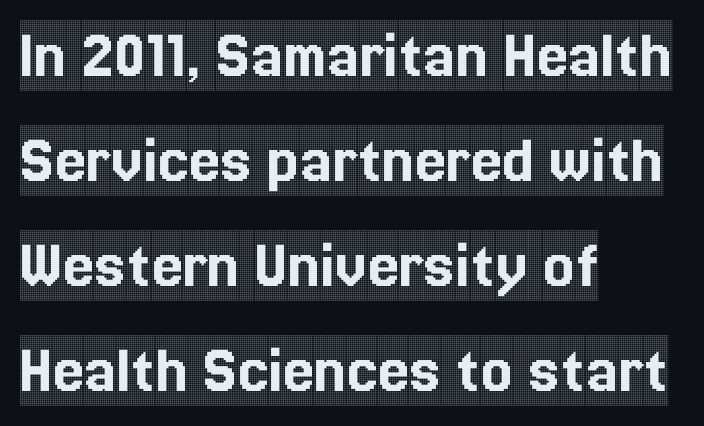
The image shows 70 px condensed serif type, upright; set left-aligned, normal line spacing (1.5x), normal letter spacing, not underlined; a large x-height.
